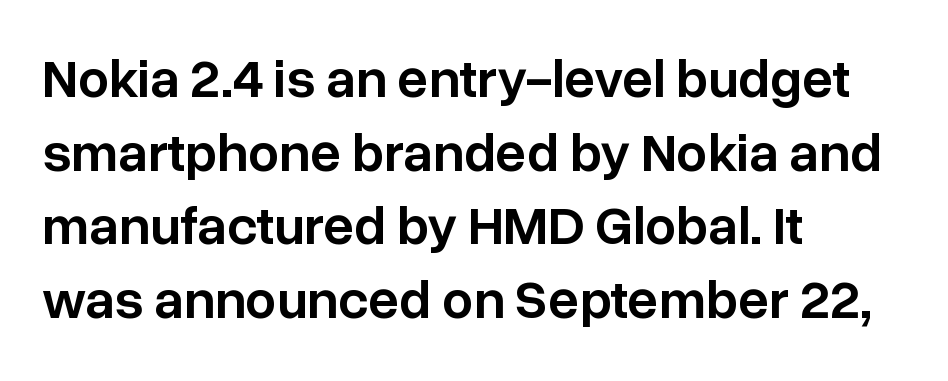
{"serif": "no", "italic": "no", "bold": "semi", "weight": "semibold", "width": "normal", "stroke_contrast": "low", "x_height": "medium", "monospaced": "no", "underline": "no", "align": "left", "line_spacing": "normal", "line_spacing_ratio": 1.34, "letter_spacing": "normal", "letter_spacing_em": 0.0, "glyph_px": 55}
